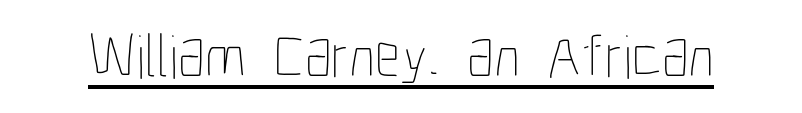
Q: Is the text bold? A: No.
Q: Is the text italic (slanted)? A: No, it is upright.
Q: Is the text underlined? A: Yes.
Q: Is the spacing between letters normal or unusually wide? A: Normal.
Q: Width (condensed, normal, or wide)? A: Condensed.
Q: Stroke contrast? A: Low.
Q: x-height? A: Medium.
Q: Monospaced? A: No.
